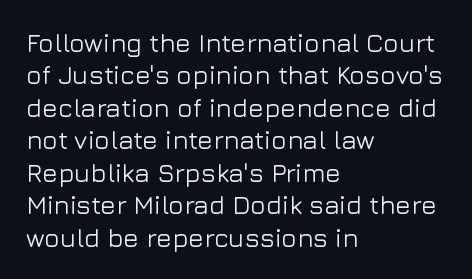
These lines sit exactly where default settings would place them. The letters stand upright; this is a roman face. Typeset ragged right — the left edge is the straight one. Just letters on the line, the space beneath them empty. Caption: standard tracking, unaltered.
